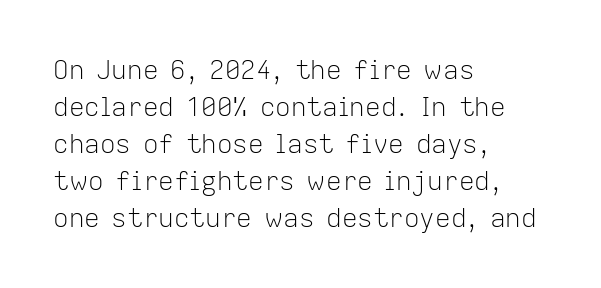
{"italic": "no", "bold": "no", "underline": "no", "align": "left", "line_spacing": "normal", "line_spacing_ratio": 1.42, "letter_spacing": "normal", "letter_spacing_em": 0.0, "glyph_px": 26}
